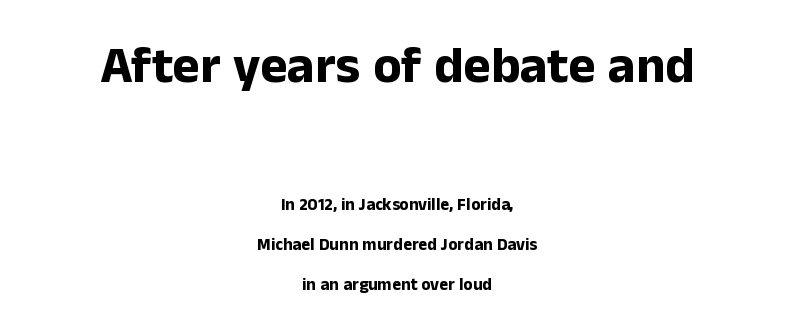
{"serif": "no", "italic": "no", "bold": "yes", "weight": "bold", "width": "normal", "stroke_contrast": "low", "x_height": "medium", "monospaced": "no", "underline": "no", "align": "center", "line_spacing": "loose", "line_spacing_ratio": 2.34, "letter_spacing": "normal", "letter_spacing_em": 0.0, "larger_block": "first", "size_ratio": 3.06, "glyph_px": 52}
